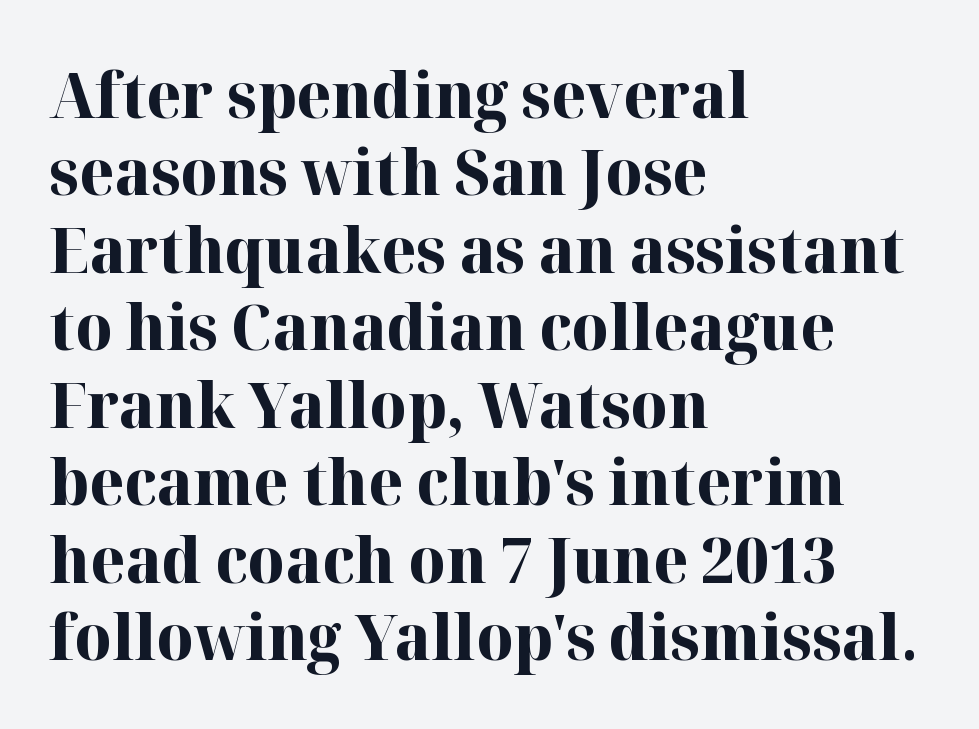
{"serif": "yes", "italic": "no", "bold": "yes", "weight": "bold", "width": "normal", "stroke_contrast": "high", "x_height": "medium", "monospaced": "no", "underline": "no", "align": "left", "line_spacing_ratio": 1.21, "letter_spacing": "normal", "letter_spacing_em": 0.0, "glyph_px": 64}
